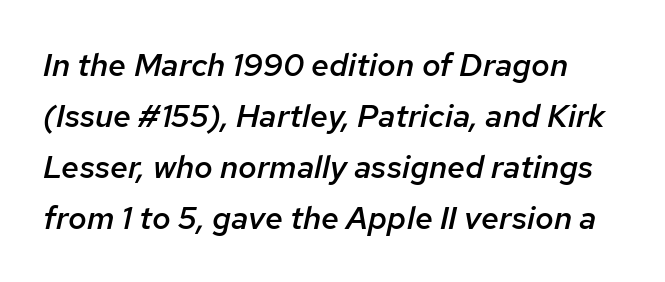
The image shows 32 px semibold type, italic (leaning right); set normal line spacing (1.59x), normal letter spacing, not underlined; low stroke contrast and a medium x-height.
